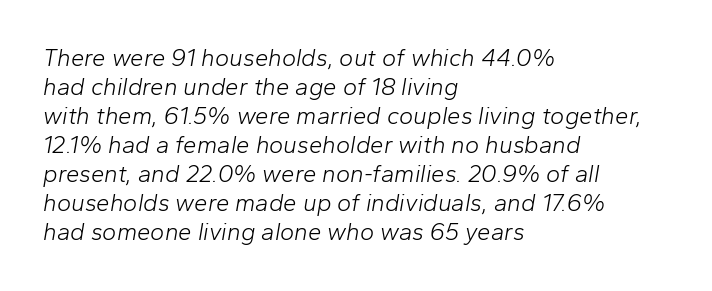
{"italic": "yes", "lean": "right", "slant_degrees": 10, "bold": "no", "underline": "no", "align": "left", "line_spacing_ratio": 1.21, "letter_spacing": "normal", "letter_spacing_em": 0.0, "glyph_px": 24}
